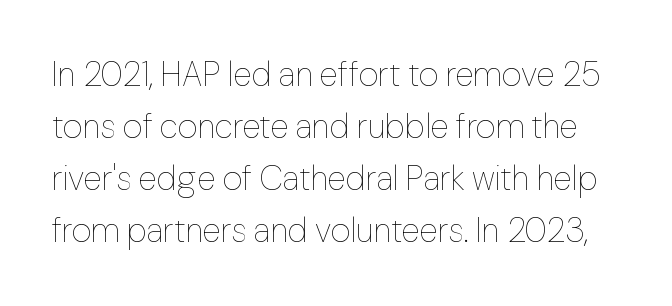
{"italic": "no", "bold": "no", "weight": "thin", "width": "normal", "stroke_contrast": "low", "x_height": "medium", "monospaced": "no", "underline": "no", "line_spacing": "normal", "line_spacing_ratio": 1.53, "letter_spacing": "normal", "letter_spacing_em": 0.0, "glyph_px": 34}
